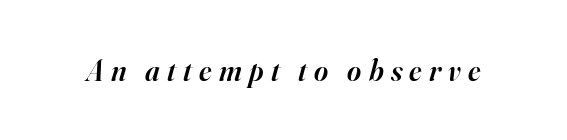
{"serif": "yes", "italic": "yes", "lean": "right", "slant_degrees": 16, "bold": "semi", "weight": "semibold", "width": "normal", "stroke_contrast": "high", "x_height": "small", "monospaced": "no", "underline": "no", "letter_spacing": "wide", "letter_spacing_em": 0.24, "glyph_px": 30}
